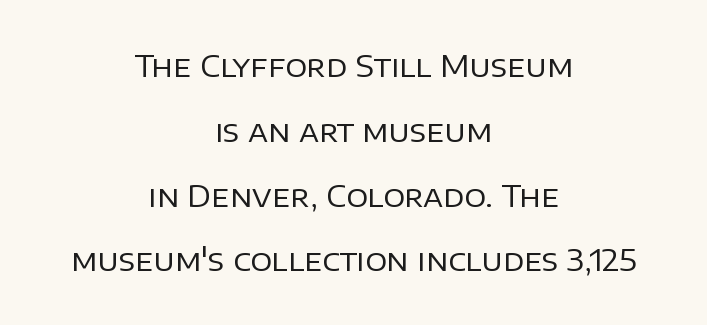
The image shows 30 px regular-weight sans-serif type, upright; set centered, loose line spacing (2.16x), normal letter spacing, not underlined; low stroke contrast and a large x-height.
